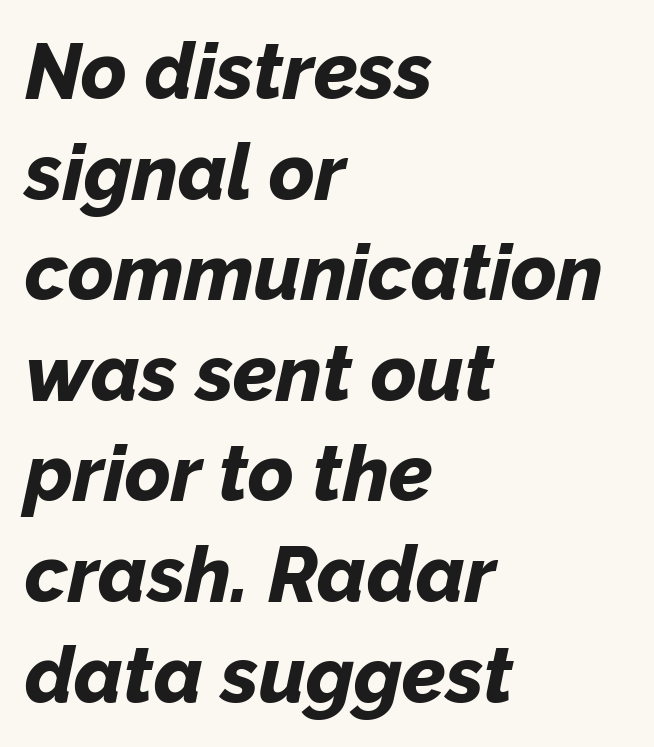
The image shows 78 px bold type, italic (leaning right); set left-aligned, normal line spacing (1.29x), normal letter spacing, not underlined; low stroke contrast and a medium x-height.
